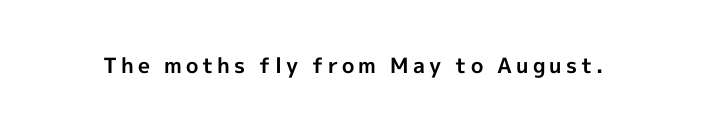
The image shows 21 px bold type, upright; set not underlined.
